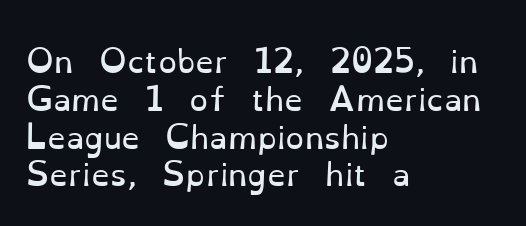
{"serif": "yes", "italic": "no", "bold": "no", "weight": "regular", "width": "normal", "stroke_contrast": "low", "x_height": "small", "monospaced": "no", "underline": "no", "align": "left", "line_spacing": "normal", "line_spacing_ratio": 1.26, "letter_spacing": "normal", "letter_spacing_em": 0.0, "glyph_px": 30}
